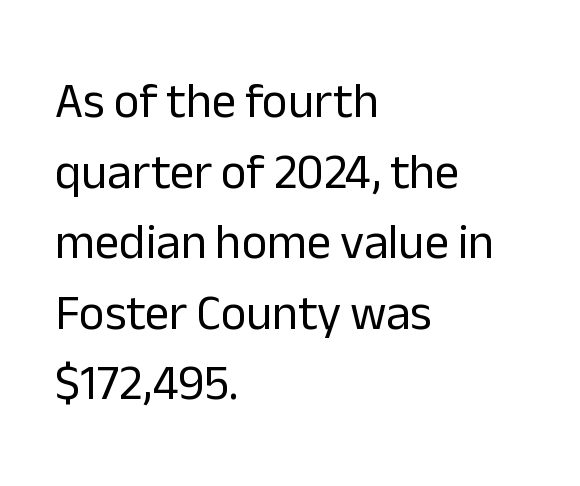
The image shows 49 px regular-weight sans-serif type, upright; set left-aligned, normal line spacing (1.44x), normal letter spacing, not underlined; low stroke contrast and a medium x-height.
